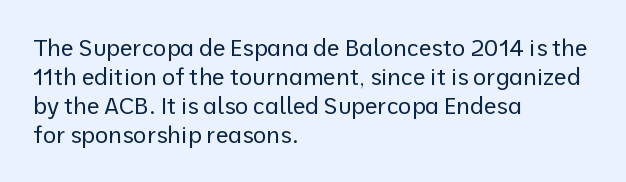
{"italic": "no", "bold": "no", "underline": "no", "align": "left", "line_spacing": "normal", "line_spacing_ratio": 1.26, "letter_spacing": "normal", "letter_spacing_em": 0.0, "glyph_px": 23}
